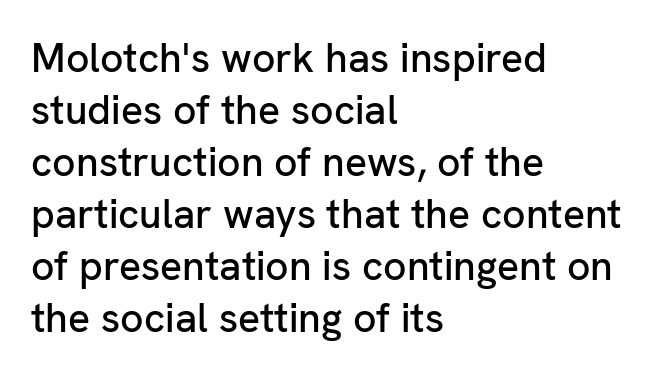
Lines of text with bare space underneath. Spacing verdict: proportional, widths tailored to each character. What's the leading like? Ordinary, nothing unusual. The font family rendered here belongs to the sans-serif group. Does the copy run flush right? No — it runs flush left.
